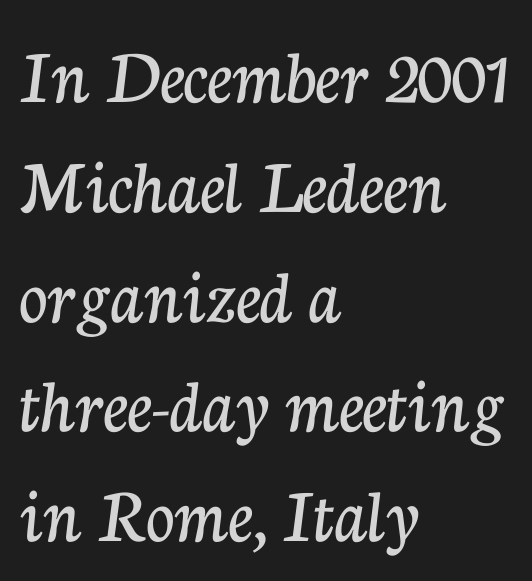
The image shows 79 px serif type; set left-aligned, normal line spacing (1.39x), normal letter spacing, not underlined; low stroke contrast and a medium x-height.
